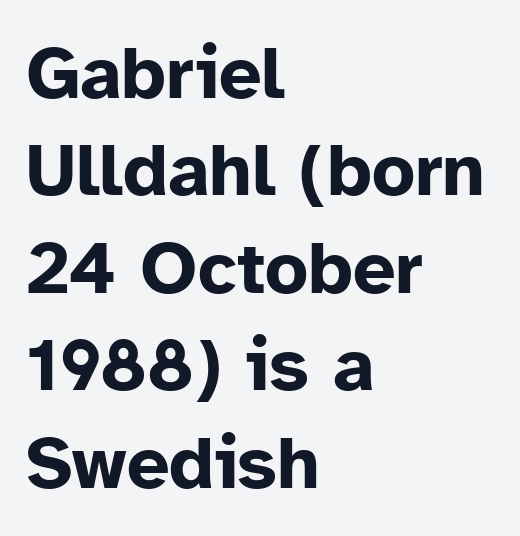
{"serif": "no", "italic": "no", "bold": "yes", "weight": "bold", "width": "normal", "stroke_contrast": "low", "x_height": "medium", "monospaced": "no", "underline": "no", "align": "left", "line_spacing": "normal", "line_spacing_ratio": 1.3, "letter_spacing": "normal", "letter_spacing_em": 0.0, "glyph_px": 75}
